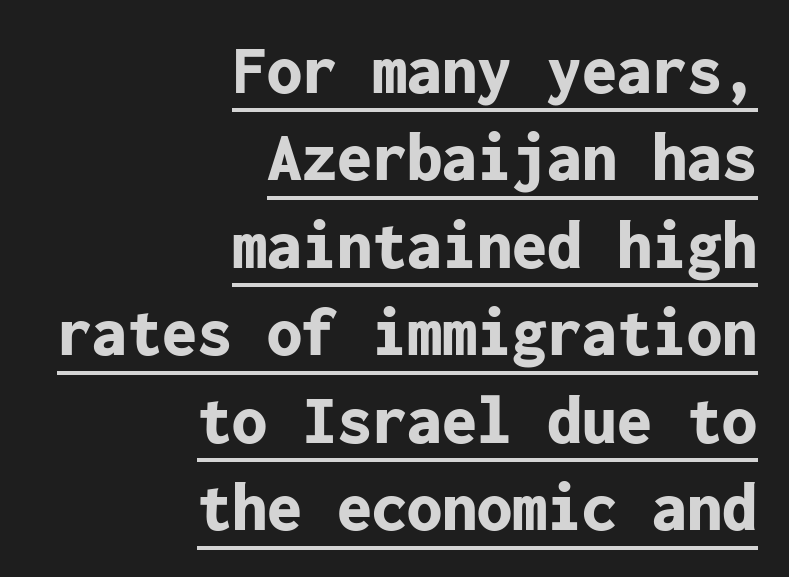
The image shows 70 px bold sans-serif type, upright, monospaced; set right-aligned, normal line spacing (1.25x), normal letter spacing, underlined; low stroke contrast and a medium x-height.
